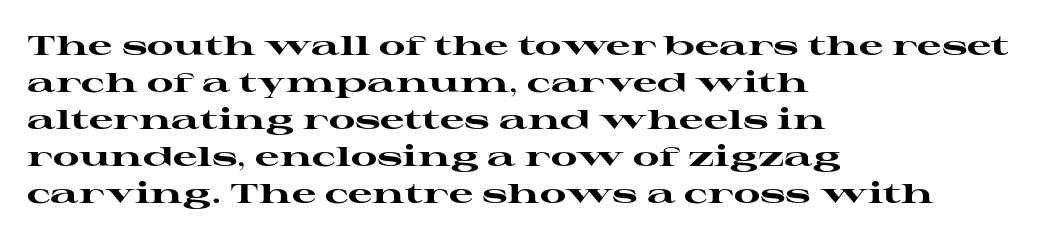
Q: Is the text bold? A: Yes.
Q: Is the text italic (slanted)? A: No, it is upright.
Q: Is the text underlined? A: No.
Q: How is the paragraph aligned? A: Left-aligned.
Q: Is the spacing between letters normal or unusually wide? A: Normal.
Q: Is the spacing between lines tight, normal or loose? A: Normal.
